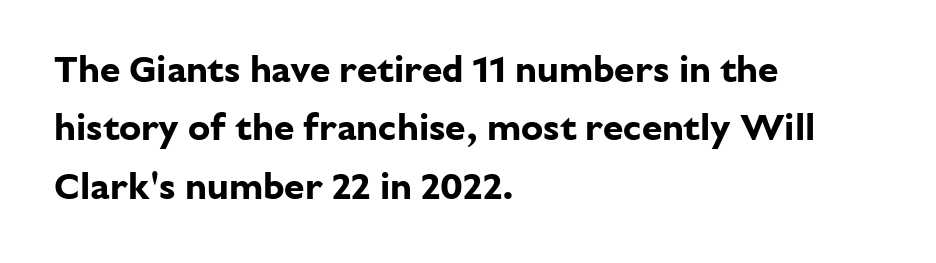
You could not count columns in this text — the font is proportionally spaced. The face used here has the dense, thick strokes of a bold. Notice how descenders clear the ascenders below comfortably — that's standard leading. Letterform terminals end flat and unadorned throughout the passage.
